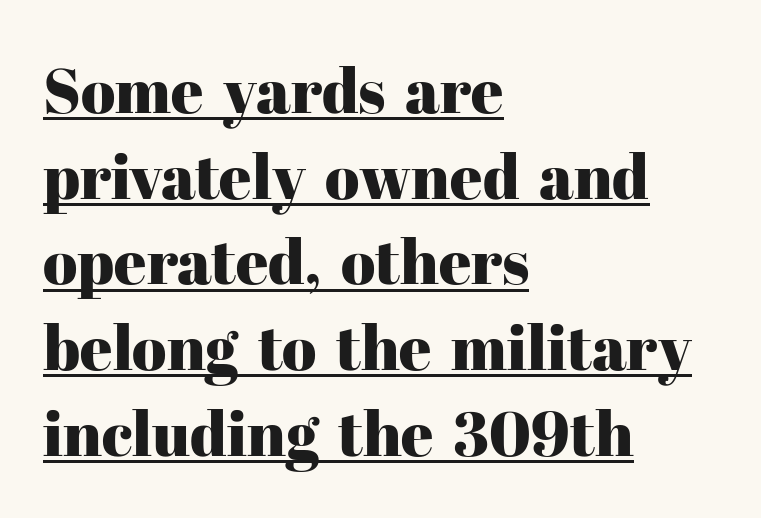
{"serif": "yes", "italic": "no", "width": "normal", "stroke_contrast": "high", "x_height": "medium", "monospaced": "no", "underline": "yes", "align": "left", "line_spacing": "normal", "line_spacing_ratio": 1.36, "letter_spacing": "normal", "letter_spacing_em": 0.0, "glyph_px": 63}
